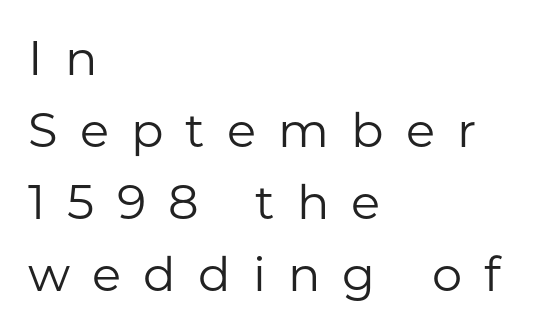
The image shows 48 px regular-weight sans-serif type, upright; set left-aligned, normal line spacing (1.5x), unusually wide letter spacing (+0.46 em), not underlined; low stroke contrast and a medium x-height.
